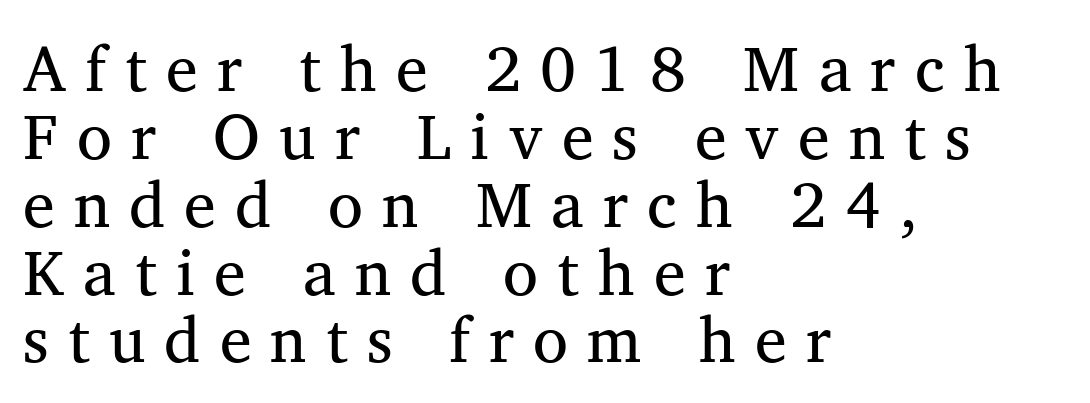
Whoever set this chose condensed vertical rhythm over breathing room. A roman cut, with each character standing at attention. Typeset ragged right — the left edge is the straight one. Varying glyph widths throughout — classic text-font behaviour.
